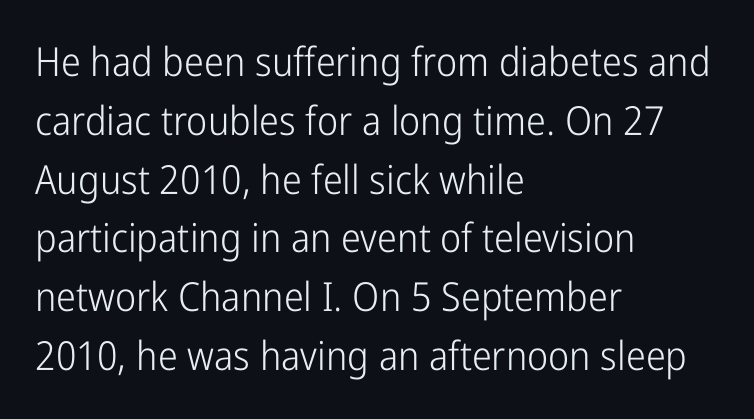
Q: Is the text bold? A: No.
Q: Is the text italic (slanted)? A: No, it is upright.
Q: Is the typeface a serif or a sans-serif typeface? A: Sans-serif.
Q: Is the text underlined? A: No.
Q: How is the paragraph aligned? A: Left-aligned.
Q: Is the spacing between letters normal or unusually wide? A: Normal.
Q: Is the spacing between lines tight, normal or loose? A: Normal.
Q: Width (condensed, normal, or wide)? A: Condensed.
Q: Stroke contrast? A: Low.
Q: x-height? A: Medium.
Q: Monospaced? A: No.
